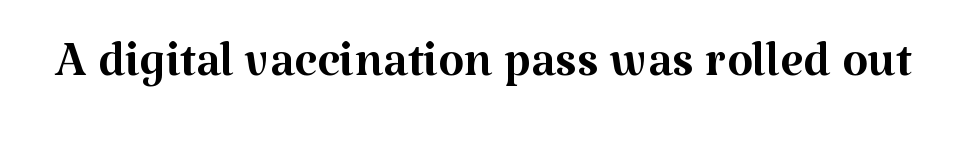
The string is rendered with underlining switched off. The type family on display is of the serif kind. A light-to-regular cut is what we see here. Posture: vertical.
